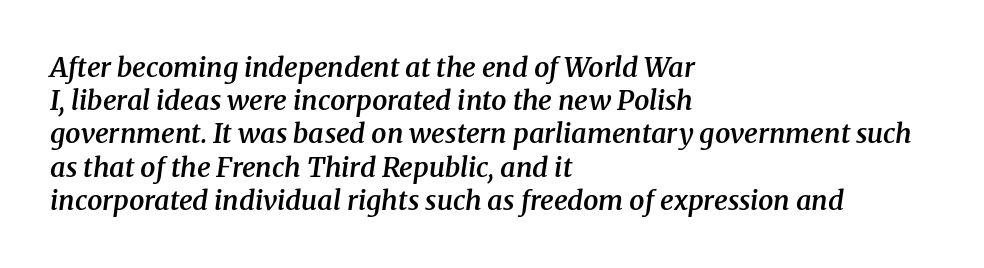
Visually the block forms a straight wall on the left and a jagged coastline on the right. The typography opts for an oblique posture over an upright one. Inter-character spacing is left at the font's built-in metrics. Plain, unruled lines of type. Weight check: semibold — heavier than regular, not quite bold.
